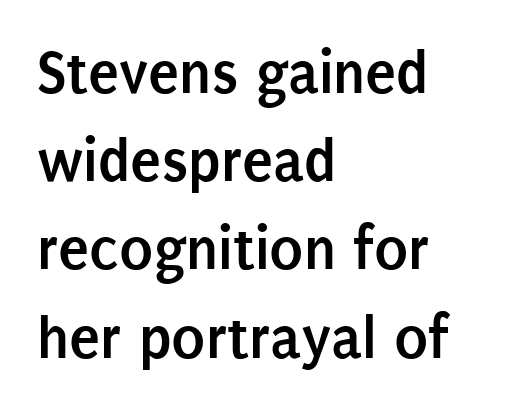
Looks like regular typesetting: each glyph gets only the width it needs. Nope, not italic — everything's standing straight. One glance says typical: line gaps are just what's usual. The characters display no serif detailing; their extremities are plain. Horizontal alignment here is leftward, the default for most running prose. The letters are bold, with thick, heavy strokes.
